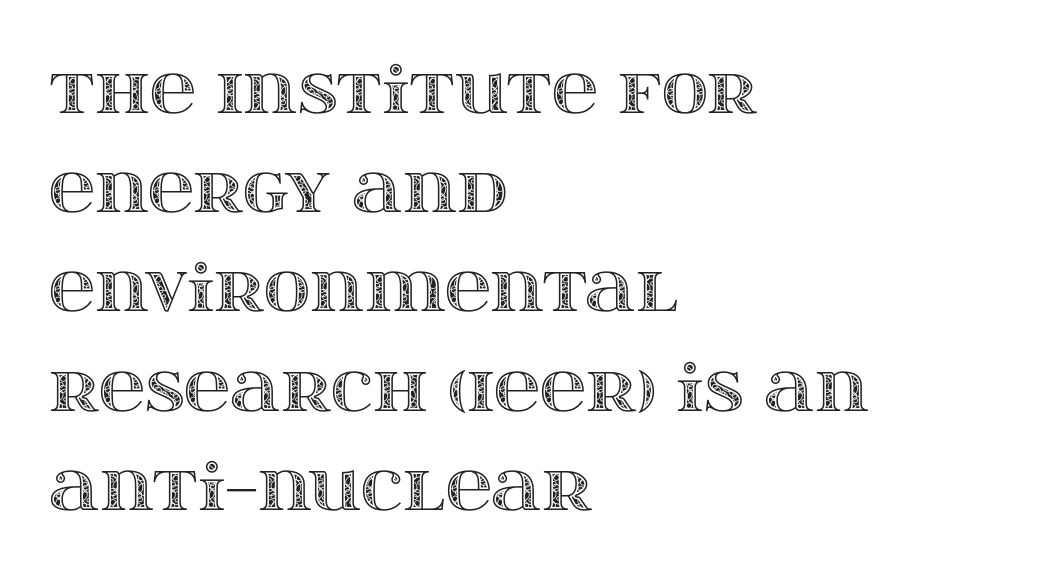
The compositor pushed each line to the left boundary. These lines keep a tight, regular rhythm from letter to letter. Posture: straight, roman, zero tilt. The block of text has a typical density, with ordinary space between rows.
